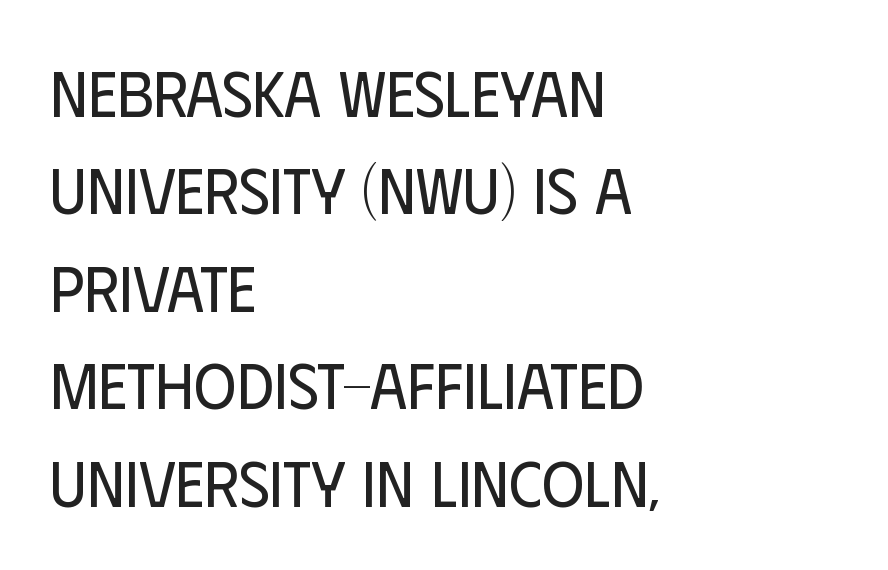
{"serif": "no", "italic": "no", "bold": "no", "weight": "regular", "width": "condensed", "stroke_contrast": "low", "x_height": "large", "monospaced": "no", "underline": "no", "align": "left", "line_spacing": "normal", "line_spacing_ratio": 1.5, "letter_spacing": "normal", "letter_spacing_em": 0.0, "glyph_px": 65}
